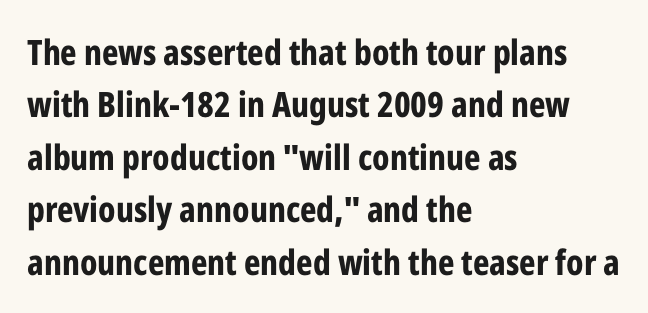
Q: Is the text bold? A: Yes.
Q: Is the text italic (slanted)? A: No, it is upright.
Q: Is the typeface a serif or a sans-serif typeface? A: Sans-serif.
Q: Is the text underlined? A: No.
Q: How is the paragraph aligned? A: Left-aligned.
Q: Is the spacing between letters normal or unusually wide? A: Normal.
Q: Is the spacing between lines tight, normal or loose? A: Normal.
Q: Width (condensed, normal, or wide)? A: Condensed.
Q: Stroke contrast? A: Low.
Q: x-height? A: Medium.
Q: Monospaced? A: No.
